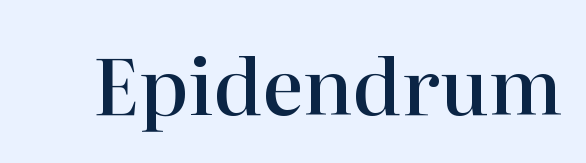
{"serif": "yes", "italic": "no", "bold": "semi", "weight": "semibold", "width": "normal", "stroke_contrast": "high", "x_height": "medium", "monospaced": "no", "underline": "no", "letter_spacing": "normal", "letter_spacing_em": 0.0, "glyph_px": 78}
